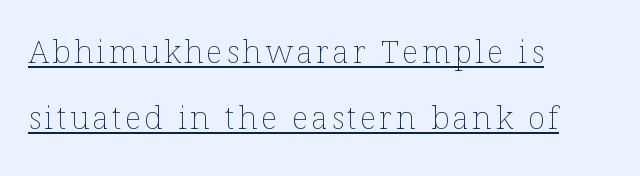
The image shows 32 px thin type, upright; set left-aligned, loose line spacing (2.07x), underlined; low stroke contrast and a medium x-height.
